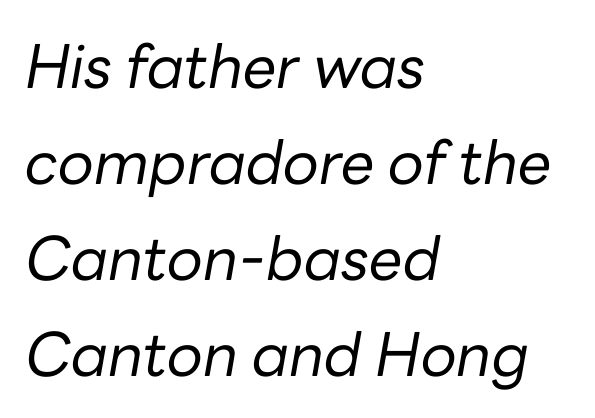
Notice how the passage keeps a crisp vertical edge on the left only. Unbolded letterforms with no extra heft. Do the characters align in a grid? No, the font is proportional. The area under the type is left untouched. The letters are slanted; this is an italic face.
